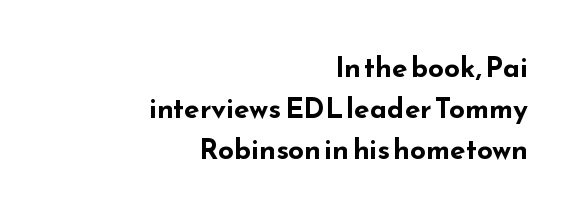
{"serif": "no", "italic": "no", "bold": "yes", "weight": "bold", "width": "wide", "stroke_contrast": "low", "x_height": "small", "monospaced": "no", "underline": "no", "align": "right", "line_spacing": "normal", "line_spacing_ratio": 1.46, "letter_spacing": "normal", "letter_spacing_em": 0.0, "glyph_px": 28}
